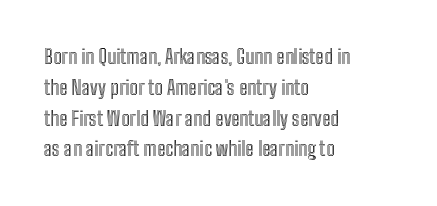
Letter spacing: default. This rendering uses left alignment, leaving the right contour irregular. The axis of the letterforms is exactly vertical. Evenly set lines give the paragraph a standard silhouette.
